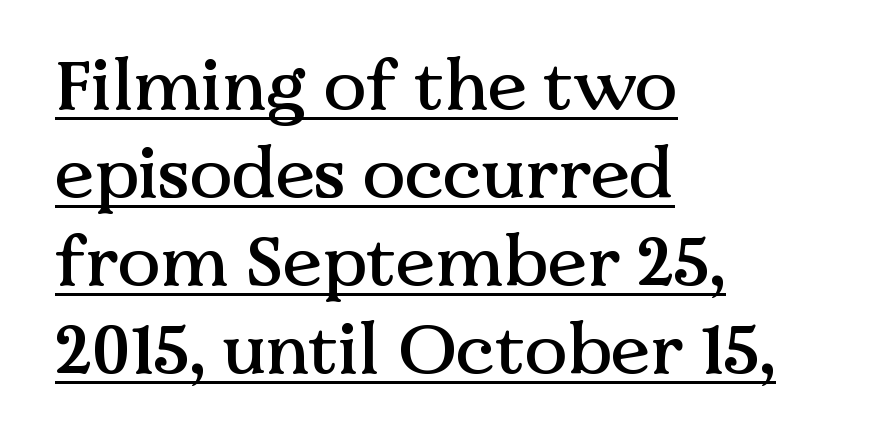
The image shows 71 px serif type, upright; set left-aligned, line spacing 1.24x, normal letter spacing, underlined; medium stroke contrast and a medium x-height.
